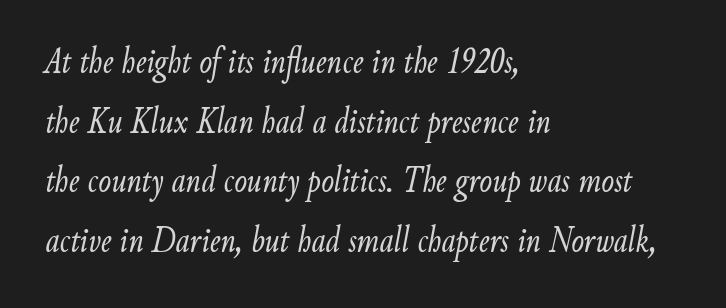
Each stroke keeps to a modest, everyday thickness or less. Words appear dense and cohesive because spacing is normal. Casual observation: everything's shoved over to the left. Quick note: interline space is typical.
